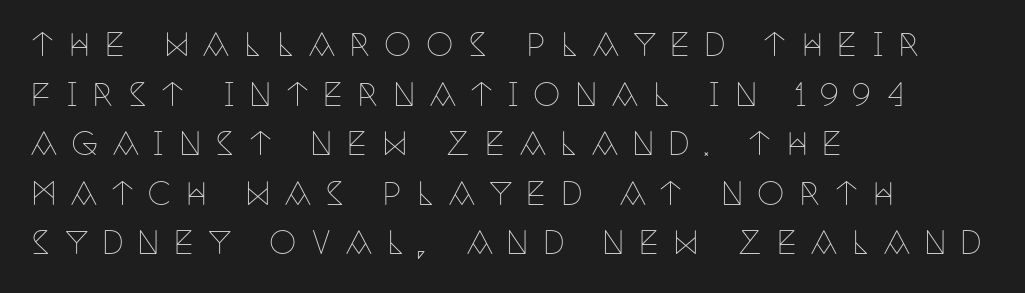
The image shows 31 px thin, condensed serif type, upright; set left-aligned, normal line spacing (1.6x), unusually wide letter spacing (+0.45 em), not underlined; low stroke contrast and a large x-height.
